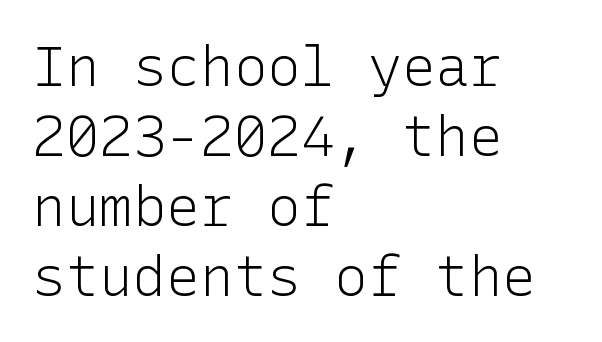
Q: Is the text bold? A: No.
Q: Is the text italic (slanted)? A: No, it is upright.
Q: Is the typeface a serif or a sans-serif typeface? A: Sans-serif.
Q: Is the text underlined? A: No.
Q: How is the paragraph aligned? A: Left-aligned.
Q: Is the spacing between letters normal or unusually wide? A: Normal.
Q: Is the spacing between lines tight, normal or loose? A: Normal.
Q: Width (condensed, normal, or wide)? A: Normal.
Q: Stroke contrast? A: Low.
Q: x-height? A: Medium.
